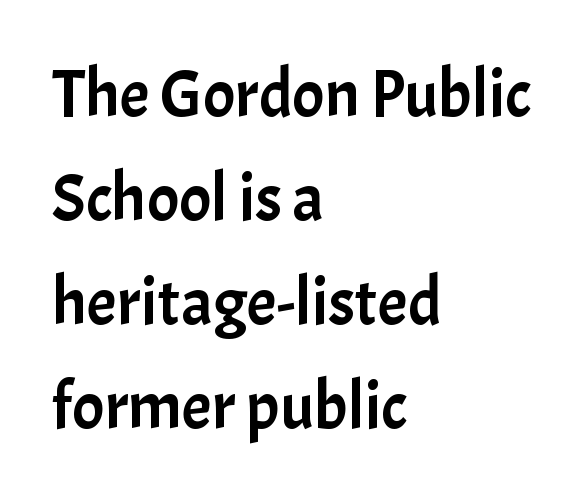
The image shows 67 px sans-serif type, upright; set left-aligned, normal line spacing (1.55x), normal letter spacing, not underlined; low stroke contrast and a medium x-height.
